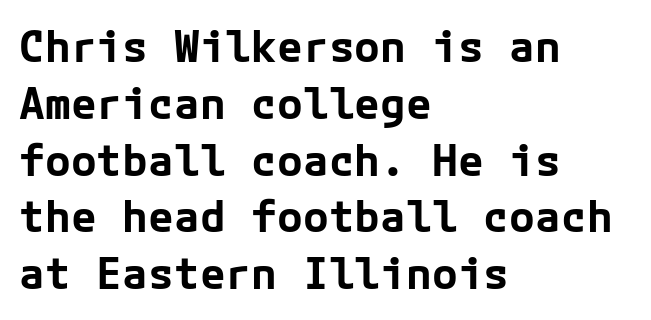
{"serif": "no", "italic": "no", "bold": "yes", "weight": "bold", "width": "normal", "stroke_contrast": "low", "x_height": "medium", "underline": "no", "align": "left", "line_spacing": "normal", "line_spacing_ratio": 1.32, "letter_spacing": "normal", "letter_spacing_em": 0.0, "glyph_px": 43}
